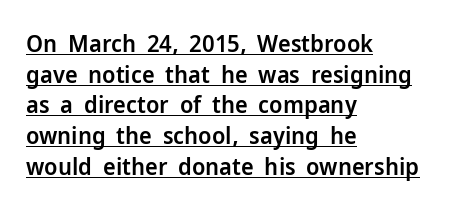
The line texture is even and compact thanks to regular tracking. Where is the straight margin? On the left. Italic: no, the glyphs are upright roman. Look at the stroke-to-counter ratio: somewhat heavy, a semibold.
